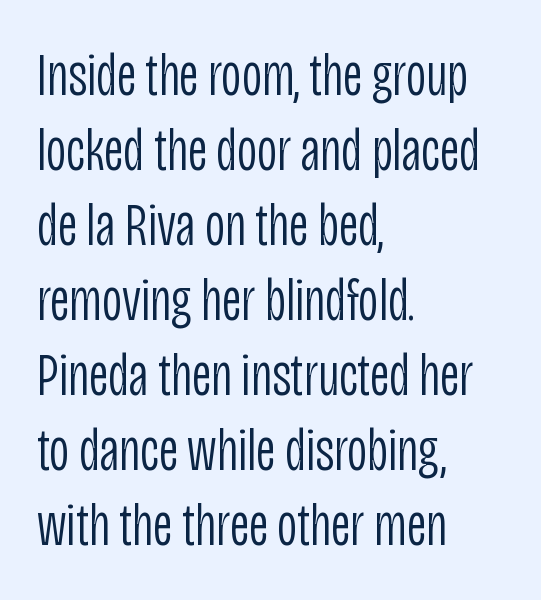
{"serif": "no", "italic": "no", "bold": "no", "weight": "light", "width": "condensed", "stroke_contrast": "low", "x_height": "large", "monospaced": "no", "underline": "no", "align": "left", "line_spacing_ratio": 1.21, "letter_spacing": "normal", "letter_spacing_em": 0.0, "glyph_px": 62}
